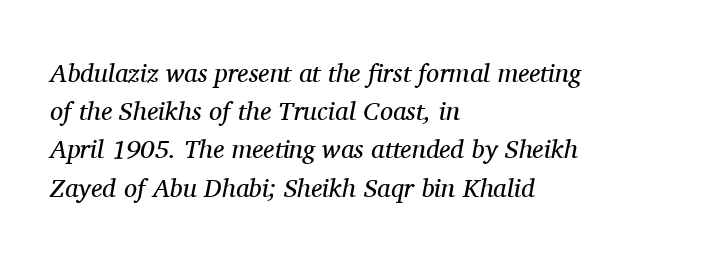
These lines keep a tight, regular rhythm from letter to letter. Quick note: underline off. The compositor pushed each line to the left boundary. Observe the lean: these are italic letterforms. The vertical gap from one line to the next is medium.
